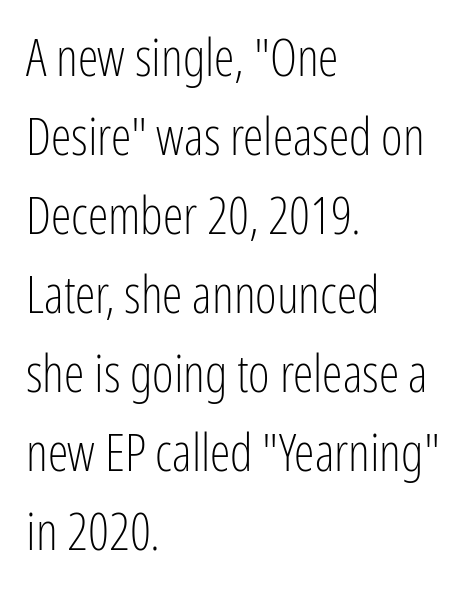
Q: Is the text bold? A: No.
Q: Is the text italic (slanted)? A: No, it is upright.
Q: Is the typeface a serif or a sans-serif typeface? A: Sans-serif.
Q: Is the text underlined? A: No.
Q: How is the paragraph aligned? A: Left-aligned.
Q: Is the spacing between letters normal or unusually wide? A: Normal.
Q: Is the spacing between lines tight, normal or loose? A: Normal.
Q: Width (condensed, normal, or wide)? A: Condensed.
Q: Stroke contrast? A: Low.
Q: x-height? A: Medium.
Q: Monospaced? A: No.
